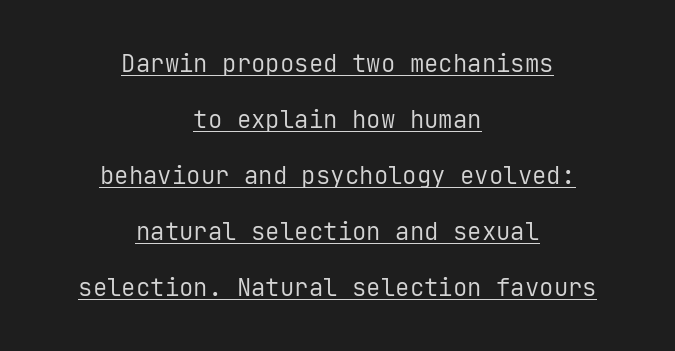
{"italic": "no", "bold": "no", "underline": "yes", "align": "center", "line_spacing": "loose", "line_spacing_ratio": 2.33, "letter_spacing": "normal", "letter_spacing_em": 0.0, "glyph_px": 24}
